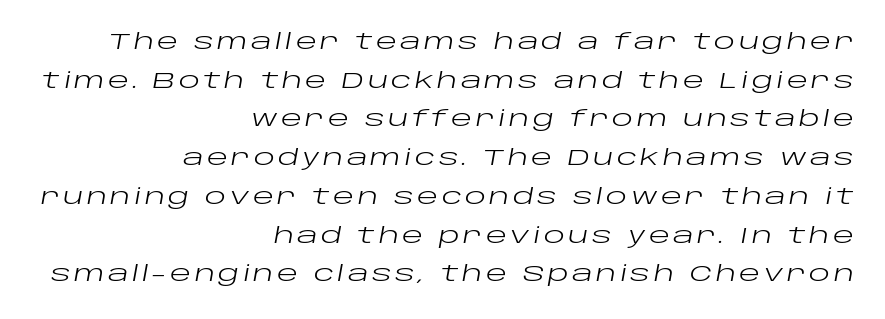
Q: Is the text bold? A: No.
Q: Is the text italic (slanted)? A: Yes, it leans right by about 10 degrees.
Q: Is the text underlined? A: No.
Q: How is the paragraph aligned? A: Right-aligned.
